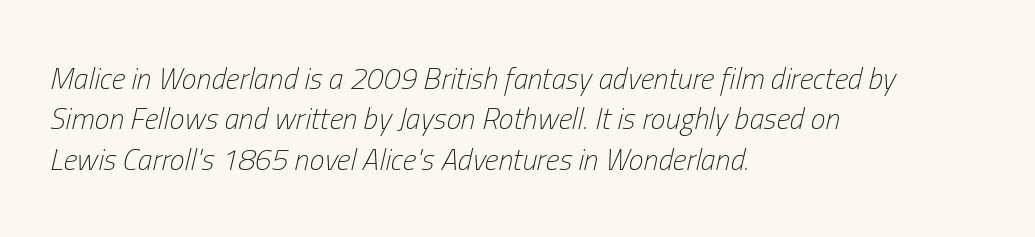
The rendering uses natural spacing where letterforms have individual widths. Rows of type keep a routine distance in the vertical direction. Stroke thickness stays within the range of a standard reading face or lighter. Visually the block forms a straight wall on the left and a jagged coastline on the right. The glyphs look as if they've been sheared to an angle.
